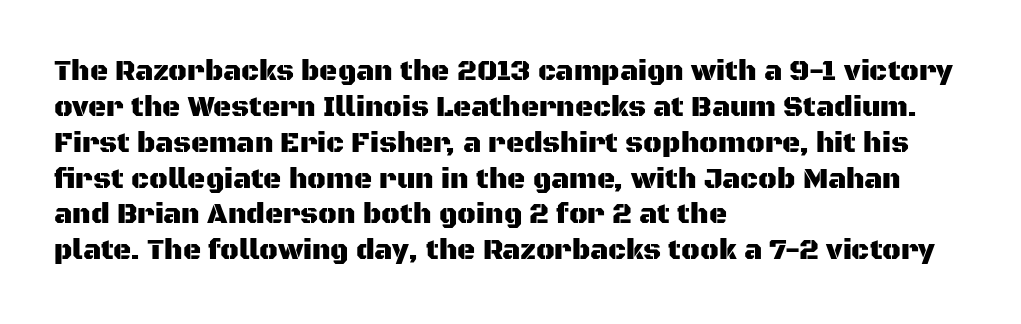
Q: Is the text italic (slanted)? A: No, it is upright.
Q: Is the typeface a serif or a sans-serif typeface? A: Sans-serif.
Q: Is the text underlined? A: No.
Q: How is the paragraph aligned? A: Left-aligned.
Q: Is the spacing between letters normal or unusually wide? A: Normal.
Q: Is the spacing between lines tight, normal or loose? A: Normal.
Q: Width (condensed, normal, or wide)? A: Normal.
Q: Stroke contrast? A: Medium.
Q: x-height? A: Large.
Q: Monospaced? A: No.
